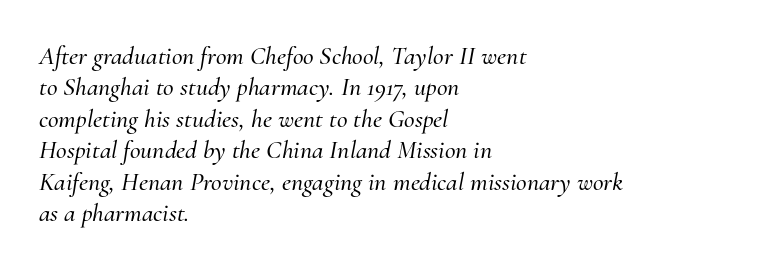
The rag falls on the right side of this text block. Each word holds together tightly as a unit, with standard inter-letter gaps. Notice how the stems are inclined rather than vertical — that's the hallmark of italics. Nobody drew a line under any word here.
